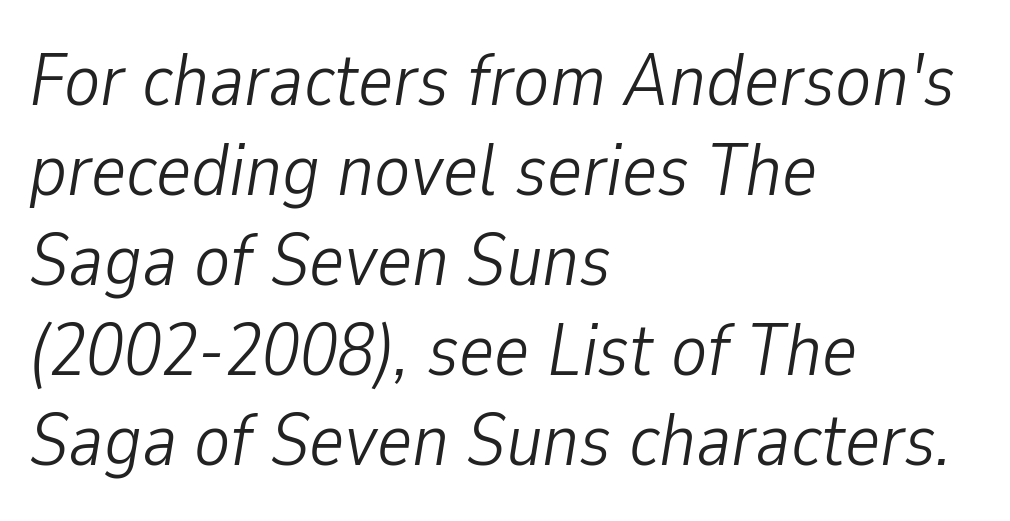
Q: Is the text bold? A: No.
Q: Is the text italic (slanted)? A: Yes, it leans right by about 9 degrees.
Q: Is the text underlined? A: No.
Q: How is the paragraph aligned? A: Left-aligned.
Q: Is the spacing between letters normal or unusually wide? A: Normal.
Q: Width (condensed, normal, or wide)? A: Condensed.
Q: Stroke contrast? A: Low.
Q: x-height? A: Medium.
Q: Monospaced? A: No.
